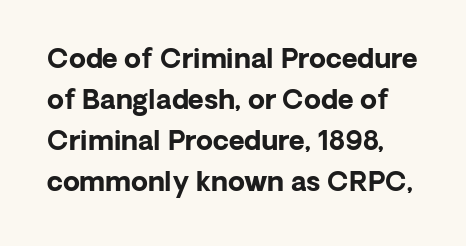
The image shows 27 px bold type, upright; set normal line spacing (1.52x), normal letter spacing, not underlined.
